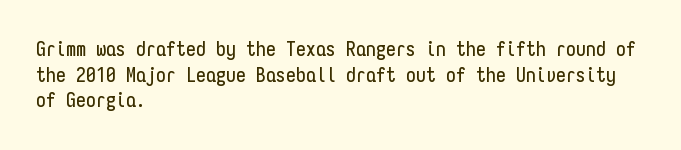
Nobody drew a line under any word here. Italic? Not at all — the glyphs are vertical. The rendering uses a moderate line-height, typical for paragraphs. You could call the tracking neutral — neither tight nor loose. This sample is left-justified, so line endings fall wherever the words run out.
